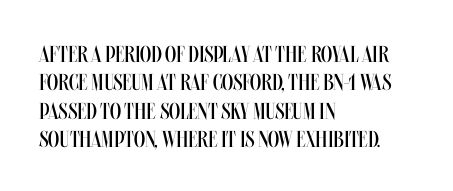
{"italic": "no", "bold": "no", "underline": "no", "align": "left", "line_spacing_ratio": 1.23, "letter_spacing": "normal", "letter_spacing_em": 0.0, "glyph_px": 23}
